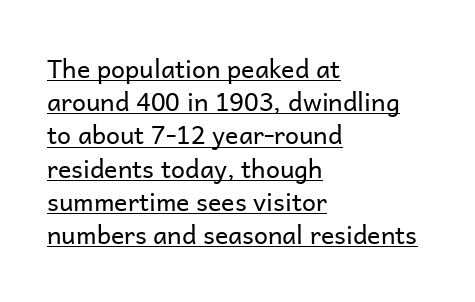
It's the straight-up-and-down kind of type. Between one letter and the next there's only the usual sliver of space. Notice how a bar underscores the lettering throughout. The passage shown stacks its lines at a standard gap. If you drew a ruler down the left edge, every line would touch it.
